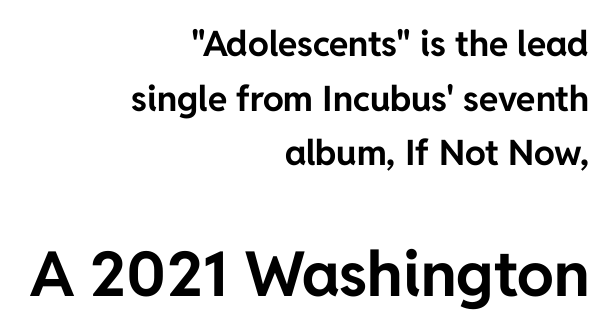
The image shows 62 px bold sans-serif type, upright; set right-aligned, normal line spacing (1.56x), normal letter spacing, not underlined; the second (bottom) block is 1.77x larger; low stroke contrast and a medium x-height.
